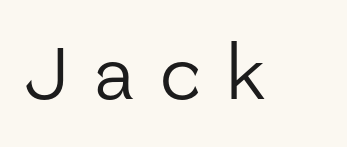
{"serif": "no", "italic": "no", "bold": "no", "weight": "regular", "width": "normal", "stroke_contrast": "low", "x_height": "medium", "monospaced": "no", "underline": "no", "letter_spacing": "wide", "letter_spacing_em": 0.34, "glyph_px": 73}
